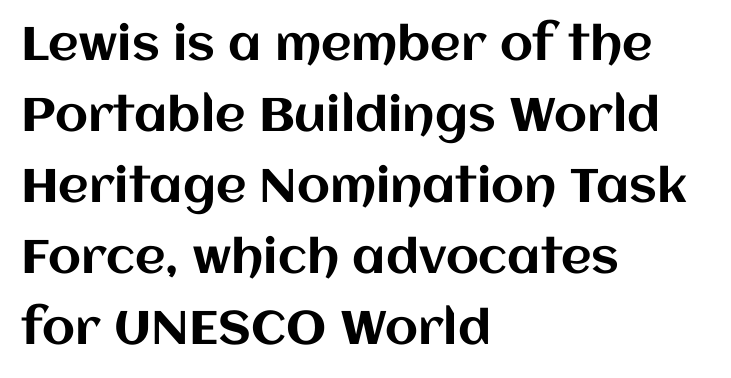
The words here are not underlined. These lines sit exactly where default settings would place them. Proportional: the letters do not fall into vertical columns. You could call the tracking neutral — neither tight nor loose. Is there any slant? The stems are plumb.
